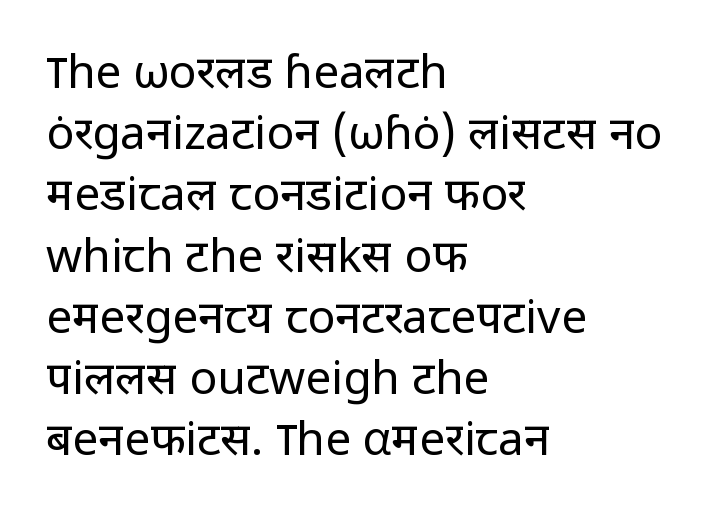
The image shows 46 px regular-weight sans-serif type, upright; set left-aligned, normal line spacing (1.33x), normal letter spacing, not underlined; low stroke contrast and a medium x-height.
